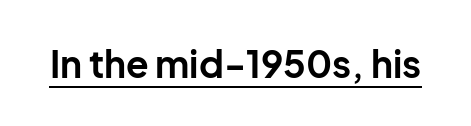
The image shows 37 px bold sans-serif type, upright; set normal letter spacing, underlined; low stroke contrast and a medium x-height.
